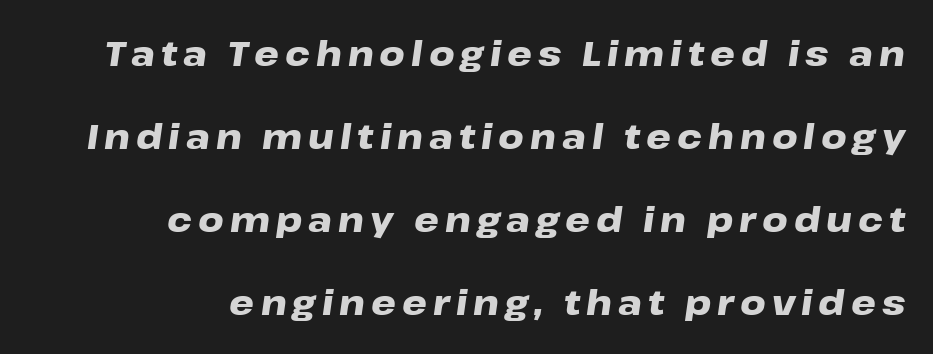
{"italic": "yes", "lean": "right", "slant_degrees": 8, "bold": "yes", "weight": "heavy", "width": "wide", "stroke_contrast": "low", "x_height": "medium", "monospaced": "no", "underline": "no", "align": "right", "line_spacing": "loose", "line_spacing_ratio": 2.37, "glyph_px": 35}
